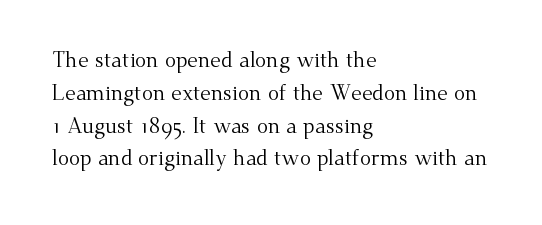
Q: Is the text bold? A: No.
Q: Is the text italic (slanted)? A: No, it is upright.
Q: Is the text underlined? A: No.
Q: How is the paragraph aligned? A: Left-aligned.
Q: Is the spacing between letters normal or unusually wide? A: Normal.
Q: Is the spacing between lines tight, normal or loose? A: Normal.
